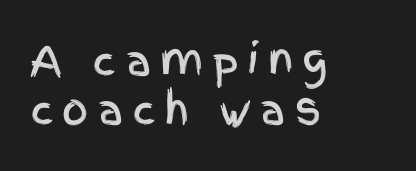
Q: Is the text italic (slanted)? A: No, it is upright.
Q: Is the typeface a serif or a sans-serif typeface? A: Sans-serif.
Q: Is the text underlined? A: No.
Q: How is the paragraph aligned? A: Left-aligned.
Q: Is the spacing between letters normal or unusually wide? A: Unusually wide.
Q: Width (condensed, normal, or wide)? A: Condensed.
Q: x-height? A: Large.
Q: Monospaced? A: No.
